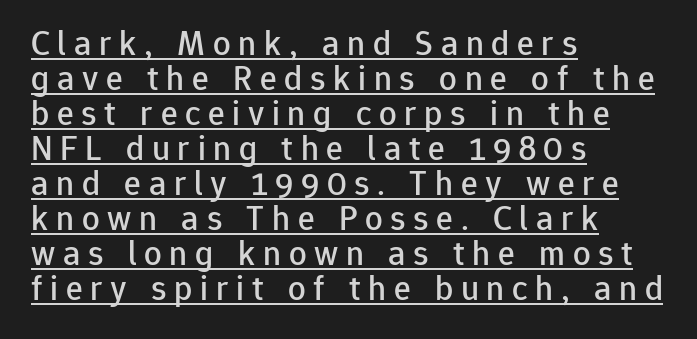
The image shows 35 px sans-serif type, upright; set left-aligned, tight line spacing (1.0x), unusually wide letter spacing (+0.22 em), underlined; low stroke contrast and a medium x-height.
